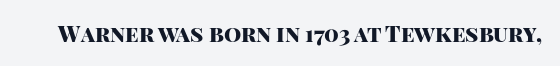
{"italic": "no", "bold": "yes", "underline": "no", "letter_spacing": "normal", "letter_spacing_em": 0.0, "glyph_px": 22}
